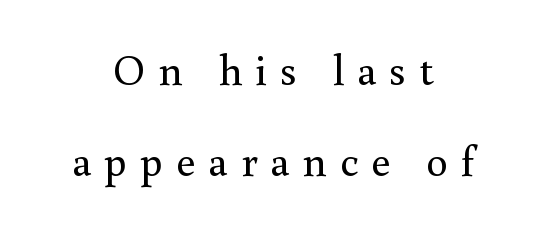
Little horizontal feet cap the strokes, marking this as serif type. Glance below the letters and you will spot only blank space. The typesetter chose a symmetrical, centered arrangement here. Summary of vertical rhythm: relaxed, with wide interline spacing. These lines have a slow, spaced-out rhythm from letter to letter.
